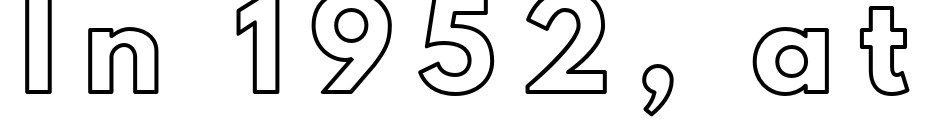
Ascenders rise straight up at ninety degrees. Here the designer chose a conventional face with non-uniform glyph widths. Each word looks stretched out because of the extra space between its letters. The gap between lines stays unmarked.
